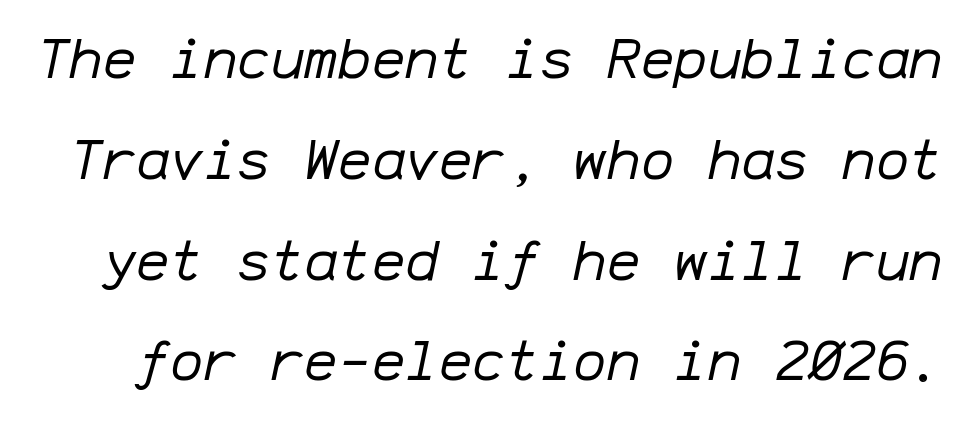
Q: Is the text bold? A: No.
Q: Is the text italic (slanted)? A: Yes, it leans right by about 12 degrees.
Q: Is the text underlined? A: No.
Q: Is the spacing between letters normal or unusually wide? A: Normal.
Q: Width (condensed, normal, or wide)? A: Normal.
Q: Stroke contrast? A: Low.
Q: x-height? A: Medium.
Q: Monospaced? A: Yes.
